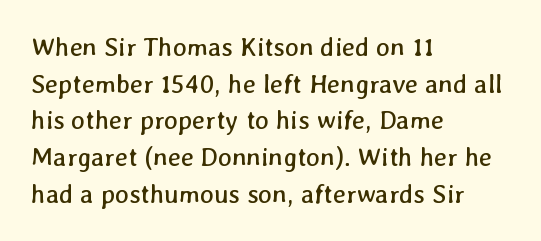
Q: Is the text bold? A: No.
Q: Is the text underlined? A: No.
Q: How is the paragraph aligned? A: Left-aligned.
Q: Is the spacing between letters normal or unusually wide? A: Normal.
Q: Is the spacing between lines tight, normal or loose? A: Normal.
